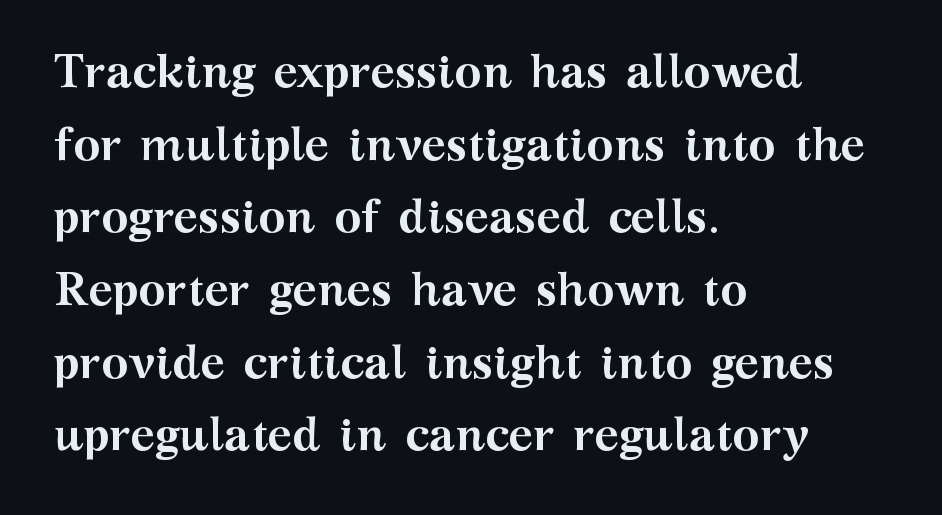
The typesetter chose a ragged-right arrangement here. In terms of posture, this sample is upright. Here the glyphs are tracked normally, forming tight word shapes. The gap between lines stays unmarked. The face used here is seriffed, in the tradition of book romans.
